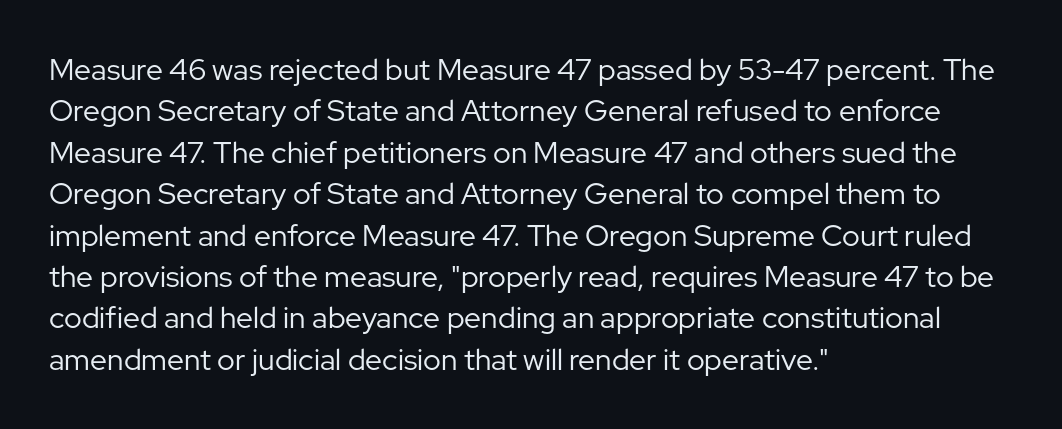
Notice how the stems are strictly vertical — no italics here. Type without underlining. Layout note: lines flush left. The face used here is rendered with its standard letterfit. The face used here is proportionally spaced, like ordinary book or web type.
